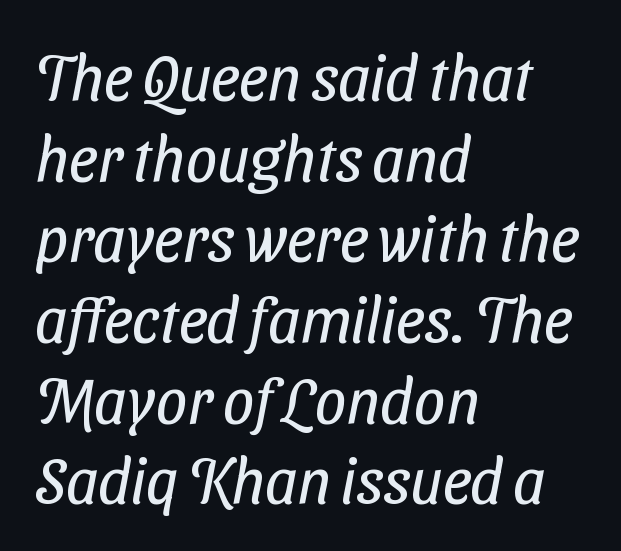
{"serif": "no", "bold": "no", "weight": "regular", "width": "condensed", "stroke_contrast": "low", "x_height": "medium", "monospaced": "no", "underline": "no", "align": "left", "line_spacing": "normal", "line_spacing_ratio": 1.28, "letter_spacing": "normal", "letter_spacing_em": 0.0, "glyph_px": 63}
